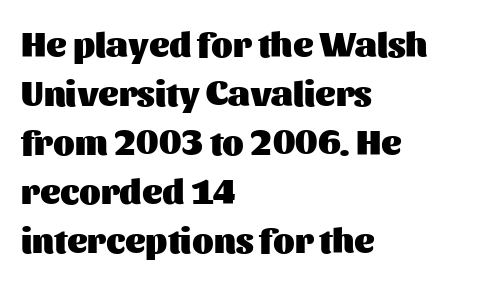
This block has exactly the height ordinary leading produces. Here the designer chose a conventional face with non-uniform glyph widths. Look at the stroke-to-counter ratio: heavy, a bold. Anything drawn beneath the words? Only blank space. Words appear dense and cohesive because spacing is normal.
